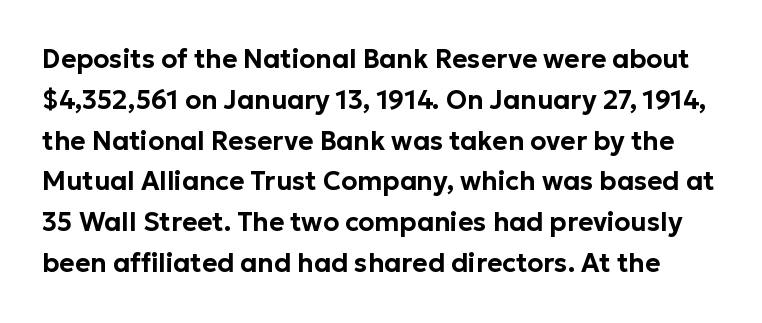
The image shows 26 px text type, upright; set normal line spacing (1.57x), normal letter spacing, not underlined.
